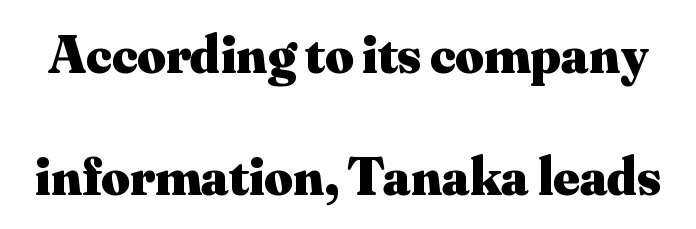
{"serif": "yes", "italic": "no", "bold": "yes", "weight": "heavy", "width": "normal", "stroke_contrast": "medium", "x_height": "small", "monospaced": "no", "underline": "no", "line_spacing": "loose", "line_spacing_ratio": 2.21, "letter_spacing": "normal", "letter_spacing_em": 0.0, "glyph_px": 55}
